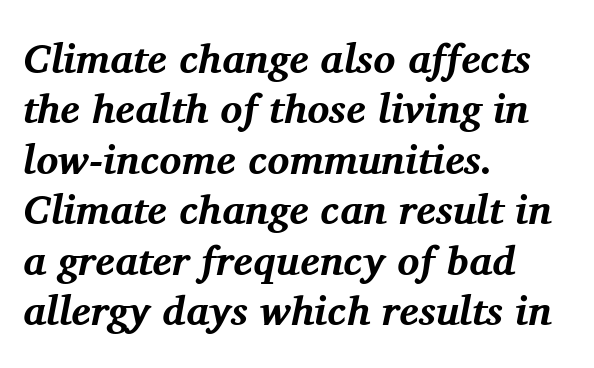
{"serif": "yes", "italic": "yes", "lean": "right", "slant_degrees": 11, "bold": "yes", "weight": "bold", "width": "normal", "stroke_contrast": "medium", "x_height": "medium", "monospaced": "no", "underline": "no", "align": "left", "line_spacing_ratio": 1.23, "letter_spacing": "normal", "letter_spacing_em": 0.0, "glyph_px": 41}
